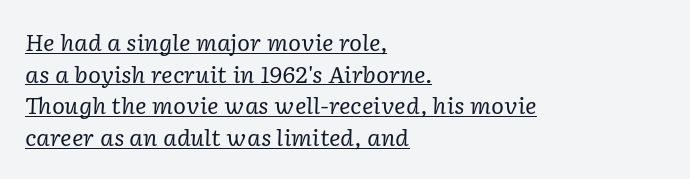
The image shows 22 px text type, italic (leaning right); set left-aligned, normal line spacing (1.44x), normal letter spacing, underlined.
